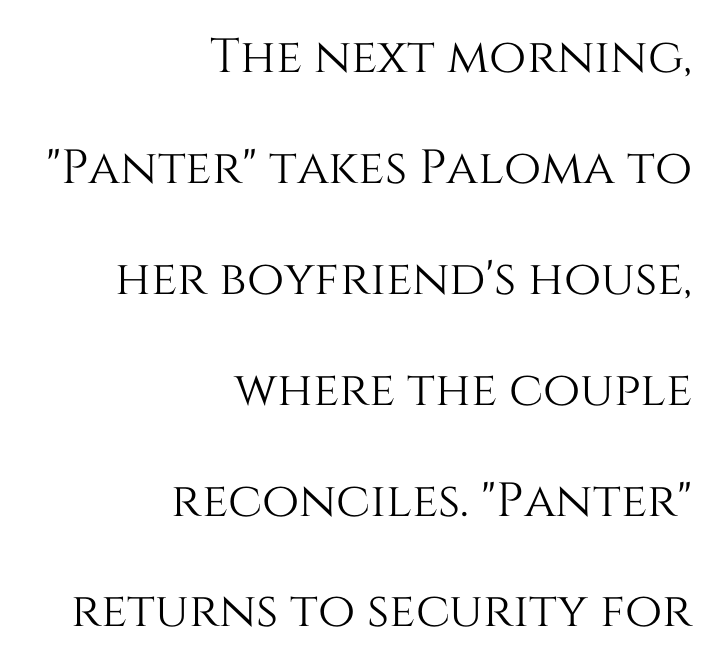
The image shows 48 px text type, upright; set right-aligned, loose line spacing (2.31x), normal letter spacing, not underlined; medium stroke contrast and a large x-height.
